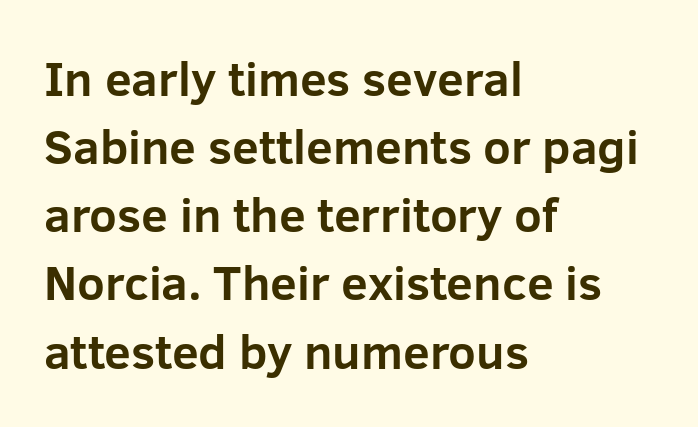
{"serif": "no", "italic": "no", "bold": "yes", "weight": "bold", "width": "normal", "stroke_contrast": "low", "x_height": "medium", "monospaced": "no", "underline": "no", "align": "left", "line_spacing": "normal", "line_spacing_ratio": 1.42, "letter_spacing": "normal", "letter_spacing_em": 0.0, "glyph_px": 48}
